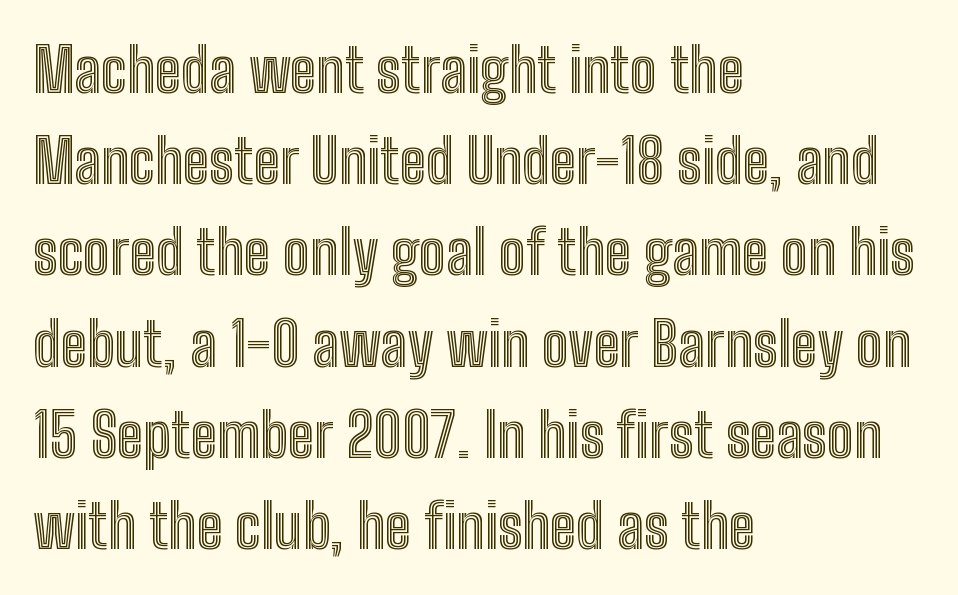
{"italic": "no", "width": "condensed", "x_height": "medium", "monospaced": "no", "underline": "no", "align": "left", "line_spacing": "normal", "line_spacing_ratio": 1.52, "letter_spacing": "normal", "letter_spacing_em": 0.0, "glyph_px": 60}
